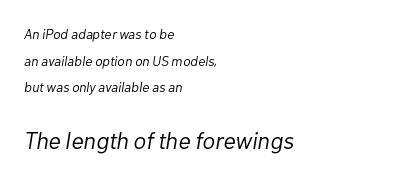
Q: Is the text bold? A: No.
Q: Is the text italic (slanted)? A: Yes, it leans right by about 10 degrees.
Q: Is the text underlined? A: No.
Q: How is the paragraph aligned? A: Left-aligned.
Q: Is the spacing between letters normal or unusually wide? A: Normal.
Q: Is the spacing between lines tight, normal or loose? A: Loose.
Q: Which block of text is set in a larger size, the first (top) or the second (bottom)? A: The second (bottom) one.
